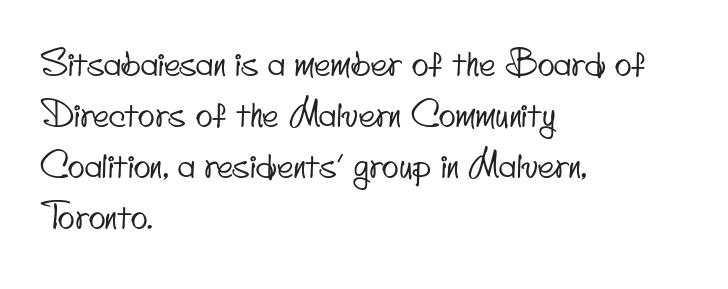
{"serif": "no", "width": "condensed", "stroke_contrast": "low", "x_height": "small", "monospaced": "no", "underline": "no", "align": "left", "line_spacing": "normal", "line_spacing_ratio": 1.46, "letter_spacing": "normal", "letter_spacing_em": 0.0, "glyph_px": 35}
